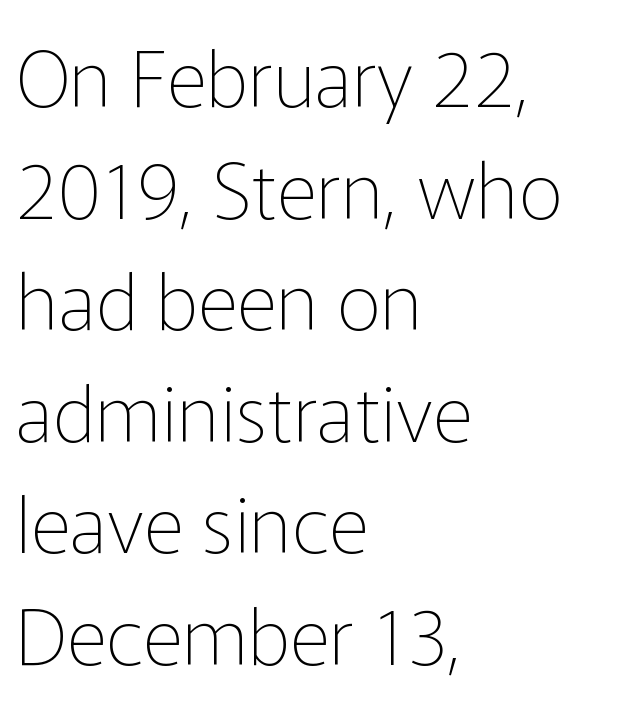
{"serif": "no", "italic": "no", "bold": "no", "weight": "thin", "width": "normal", "stroke_contrast": "low", "x_height": "medium", "monospaced": "no", "underline": "no", "align": "left", "line_spacing": "normal", "line_spacing_ratio": 1.43, "letter_spacing": "normal", "letter_spacing_em": 0.0, "glyph_px": 78}
